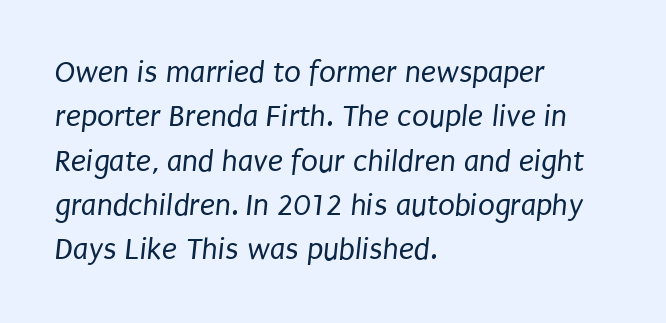
{"serif": "no", "bold": "no", "weight": "regular", "width": "condensed", "stroke_contrast": "low", "x_height": "large", "monospaced": "no", "underline": "no", "align": "left", "line_spacing": "normal", "line_spacing_ratio": 1.43, "letter_spacing": "normal", "letter_spacing_em": 0.0, "glyph_px": 31}
